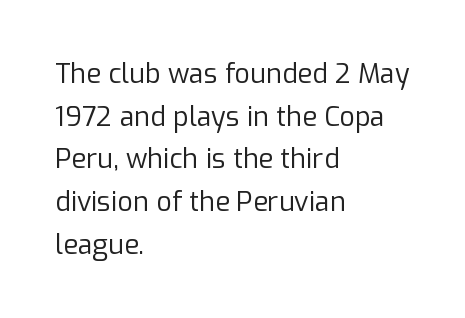
{"italic": "no", "bold": "no", "underline": "no", "align": "left", "line_spacing": "normal", "line_spacing_ratio": 1.58, "letter_spacing": "normal", "letter_spacing_em": 0.0, "glyph_px": 27}
